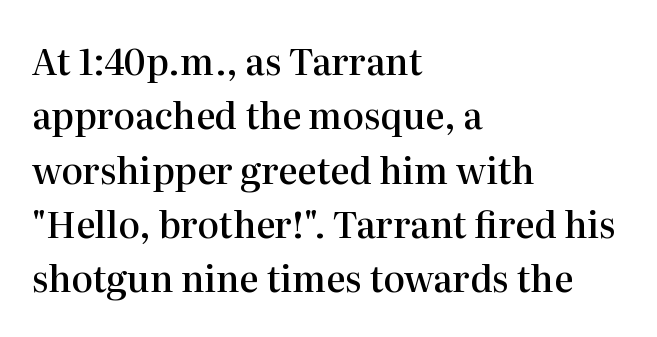
Q: Is the text bold? A: Semi-bold.
Q: Is the text italic (slanted)? A: No, it is upright.
Q: Is the typeface a serif or a sans-serif typeface? A: Serif.
Q: Is the text underlined? A: No.
Q: How is the paragraph aligned? A: Left-aligned.
Q: Is the spacing between letters normal or unusually wide? A: Normal.
Q: Is the spacing between lines tight, normal or loose? A: Normal.
Q: Width (condensed, normal, or wide)? A: Normal.
Q: Stroke contrast? A: High.
Q: x-height? A: Medium.
Q: Monospaced? A: No.
